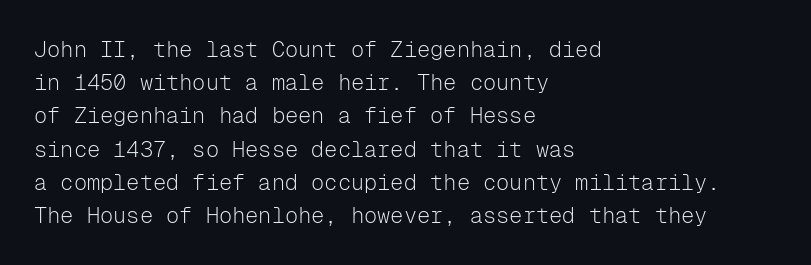
{"italic": "no", "bold": "no", "underline": "no", "align": "left", "line_spacing": "normal", "line_spacing_ratio": 1.51, "letter_spacing": "normal", "letter_spacing_em": 0.0, "glyph_px": 22}
